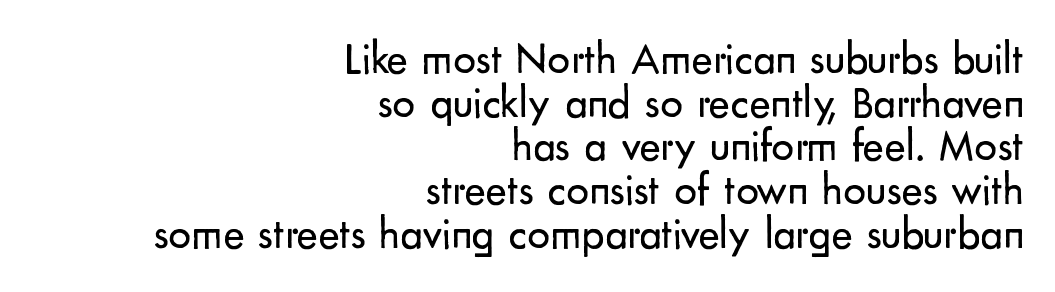
The image shows 45 px regular-weight sans-serif type, upright; set right-aligned, tight line spacing (0.97x), normal letter spacing, not underlined; low stroke contrast and a small x-height.
